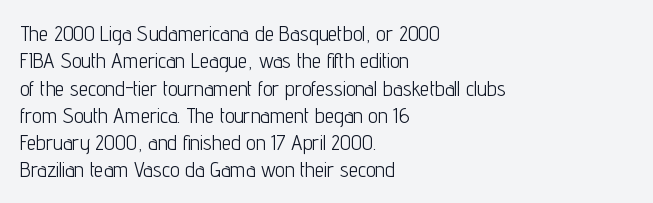
Reading down the block, your eye returns to a fixed left position each line. The weight tops out at a normal text grade. Interline gaps are of average width in this sample. The letters sit at their default tracking, neither squeezed nor spread.
